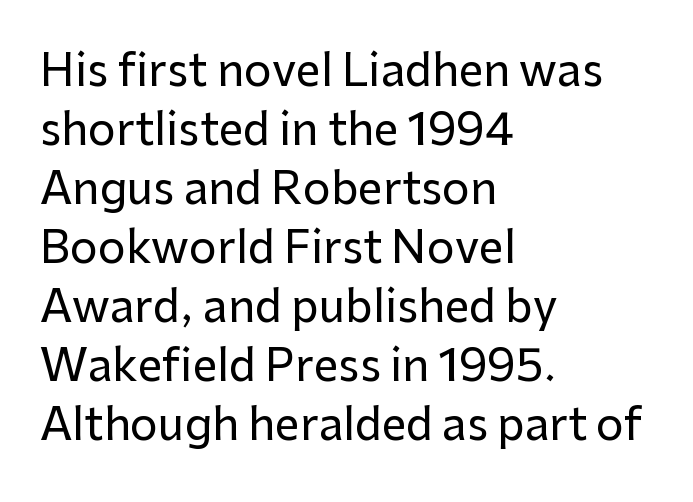
{"serif": "no", "italic": "no", "width": "normal", "stroke_contrast": "low", "x_height": "medium", "monospaced": "no", "underline": "no", "align": "left", "line_spacing": "normal", "line_spacing_ratio": 1.34, "letter_spacing": "normal", "letter_spacing_em": 0.0, "glyph_px": 44}
